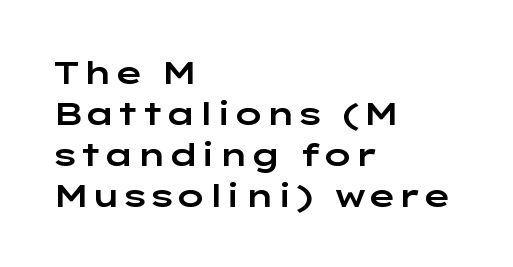
Q: Is the text italic (slanted)? A: No, it is upright.
Q: Is the typeface a serif or a sans-serif typeface? A: Sans-serif.
Q: Is the text underlined? A: No.
Q: How is the paragraph aligned? A: Left-aligned.
Q: Is the spacing between letters normal or unusually wide? A: Normal.
Q: Is the spacing between lines tight, normal or loose? A: Normal.
Q: Width (condensed, normal, or wide)? A: Wide.
Q: Stroke contrast? A: Low.
Q: x-height? A: Medium.
Q: Monospaced? A: No.
